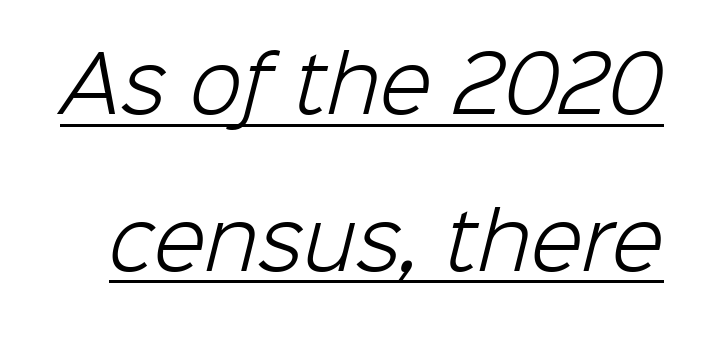
{"serif": "no", "bold": "no", "weight": "light", "width": "normal", "stroke_contrast": "low", "x_height": "medium", "monospaced": "no", "underline": "yes", "line_spacing": "loose", "line_spacing_ratio": 2.06, "letter_spacing": "normal", "letter_spacing_em": 0.0, "glyph_px": 76}
